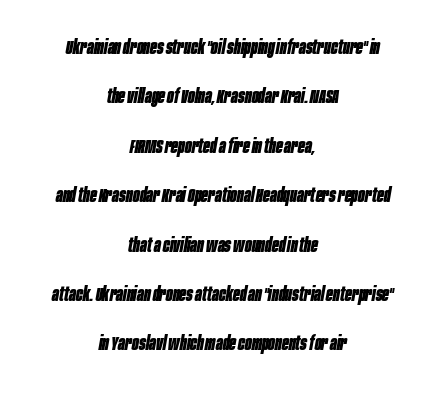
Does the copy run flush right? No — it is centered line by line. The glyphs are unaccompanied by any horizontal stroke below them. Every character sits at an angle, as italics do. Words appear dense and cohesive because spacing is normal.
